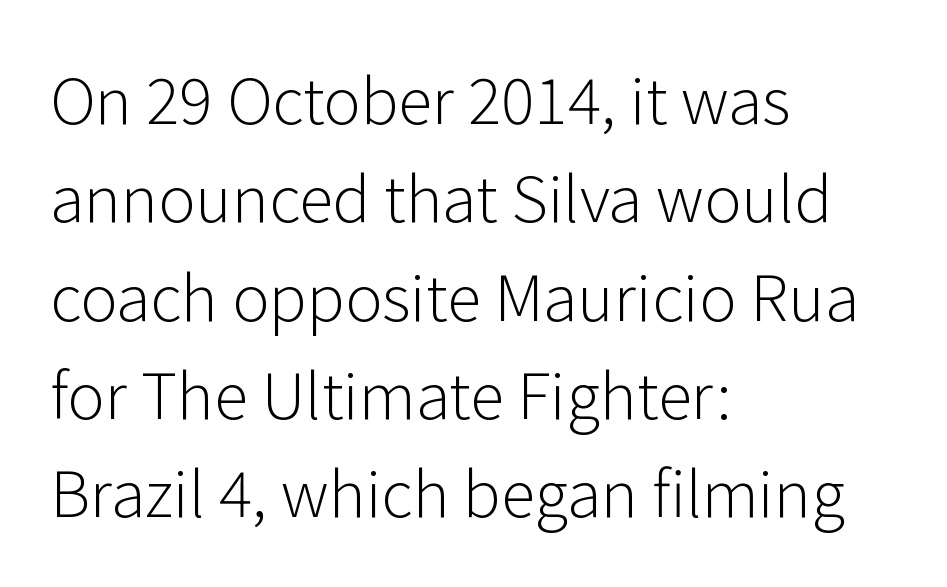
{"serif": "no", "italic": "no", "bold": "no", "weight": "light", "width": "normal", "stroke_contrast": "low", "x_height": "medium", "monospaced": "no", "underline": "no", "align": "left", "line_spacing": "normal", "line_spacing_ratio": 1.56, "letter_spacing": "normal", "letter_spacing_em": 0.0, "glyph_px": 63}
